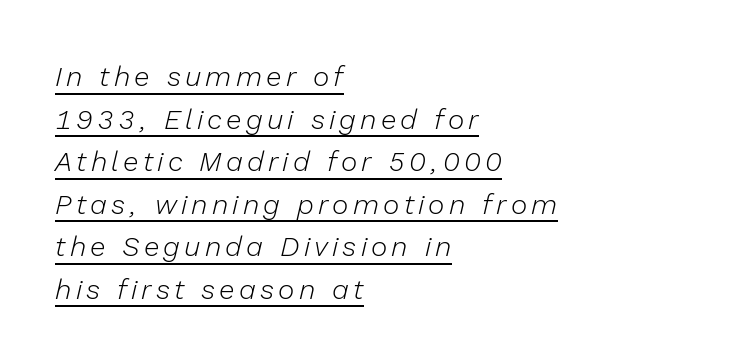
{"italic": "yes", "lean": "right", "slant_degrees": 13, "bold": "no", "weight": "light", "width": "normal", "stroke_contrast": "low", "x_height": "medium", "monospaced": "no", "underline": "yes", "align": "left", "line_spacing": "normal", "line_spacing_ratio": 1.52, "glyph_px": 28}
